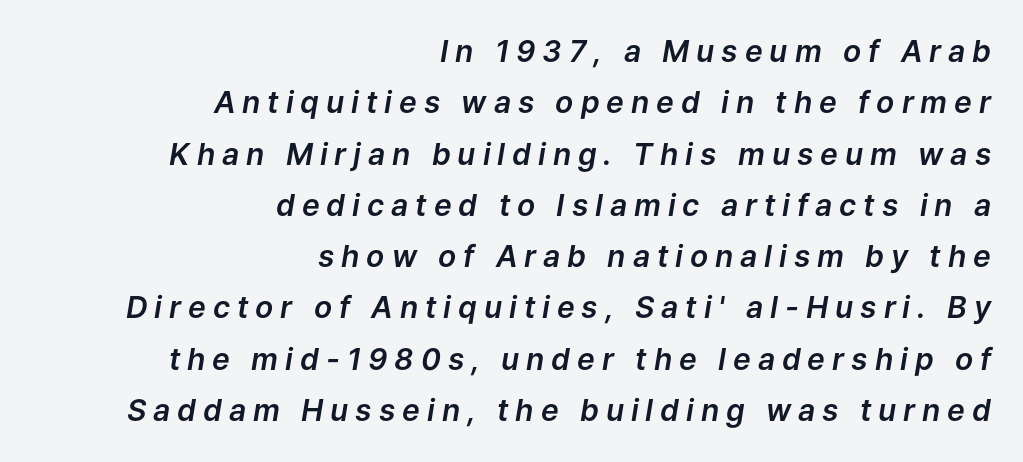
Q: Is the text italic (slanted)? A: Yes, it leans right by about 9 degrees.
Q: Is the text underlined? A: No.
Q: How is the paragraph aligned? A: Right-aligned.
Q: Is the spacing between letters normal or unusually wide? A: Unusually wide.
Q: Width (condensed, normal, or wide)? A: Normal.
Q: Stroke contrast? A: Low.
Q: x-height? A: Medium.
Q: Monospaced? A: No.
